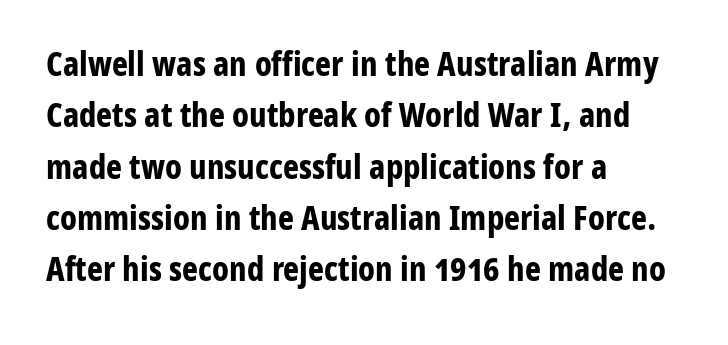
Line spacing here is normal. Note the varied advance widths — an 'i' is clearly narrower than an 'm'. The space beneath each line is pristine and unruled. Italic? Not at all — the glyphs are vertical. The lines are quadded left.
